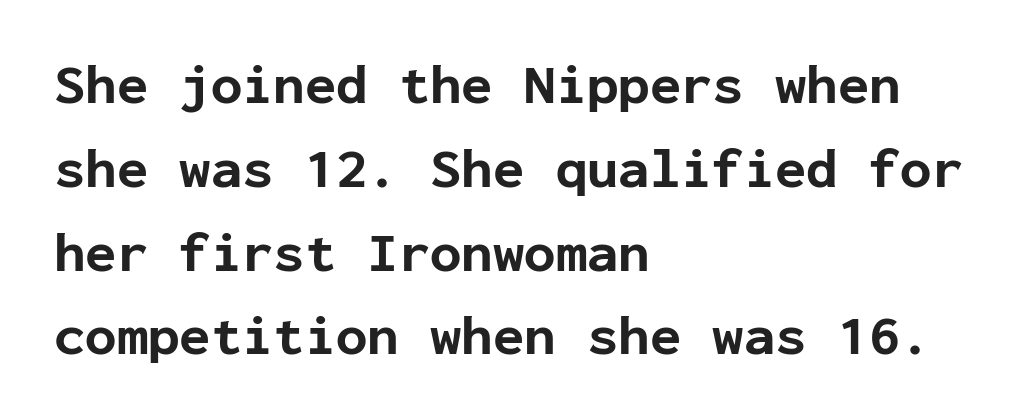
Q: Is the text bold? A: Yes.
Q: Is the text italic (slanted)? A: No, it is upright.
Q: Is the typeface a serif or a sans-serif typeface? A: Sans-serif.
Q: Is the text underlined? A: No.
Q: How is the paragraph aligned? A: Left-aligned.
Q: Is the spacing between letters normal or unusually wide? A: Normal.
Q: Is the spacing between lines tight, normal or loose? A: Normal.
Q: Width (condensed, normal, or wide)? A: Normal.
Q: Stroke contrast? A: Low.
Q: x-height? A: Medium.
Q: Monospaced? A: Yes.
